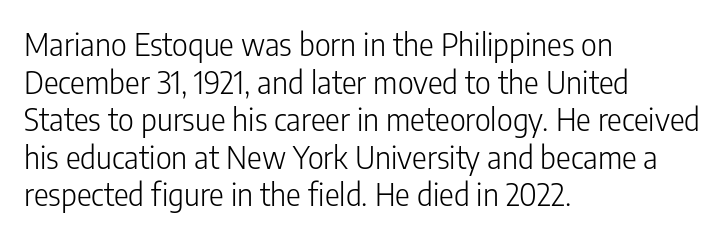
The image shows 31 px light, condensed sans-serif type, upright; set left-aligned, line spacing 1.21x, normal letter spacing, not underlined; low stroke contrast and a medium x-height.
